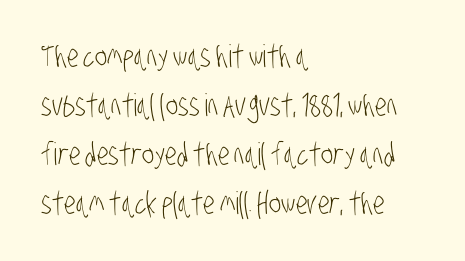
The image shows 31 px light, condensed sans-serif type; set left-aligned, normal line spacing (1.58x), normal letter spacing, not underlined; low stroke contrast and a large x-height.
